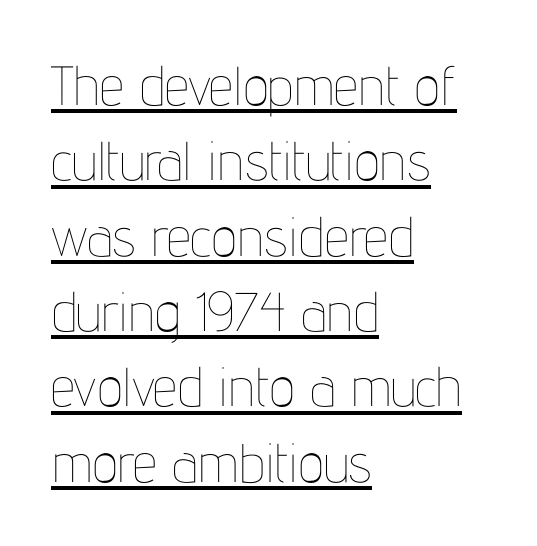
The image shows 55 px thin, condensed type, upright; set left-aligned, normal line spacing (1.37x), normal letter spacing, underlined; low stroke contrast and a medium x-height.
